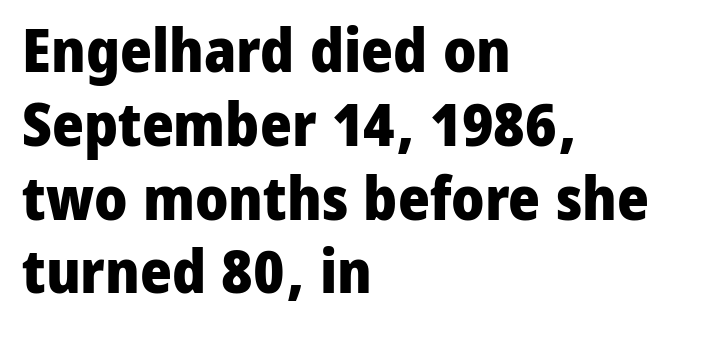
Q: Is the text bold? A: Yes.
Q: Is the text italic (slanted)? A: No, it is upright.
Q: Is the typeface a serif or a sans-serif typeface? A: Sans-serif.
Q: Is the text underlined? A: No.
Q: How is the paragraph aligned? A: Left-aligned.
Q: Is the spacing between letters normal or unusually wide? A: Normal.
Q: Width (condensed, normal, or wide)? A: Normal.
Q: Stroke contrast? A: Low.
Q: x-height? A: Medium.
Q: Monospaced? A: No.
